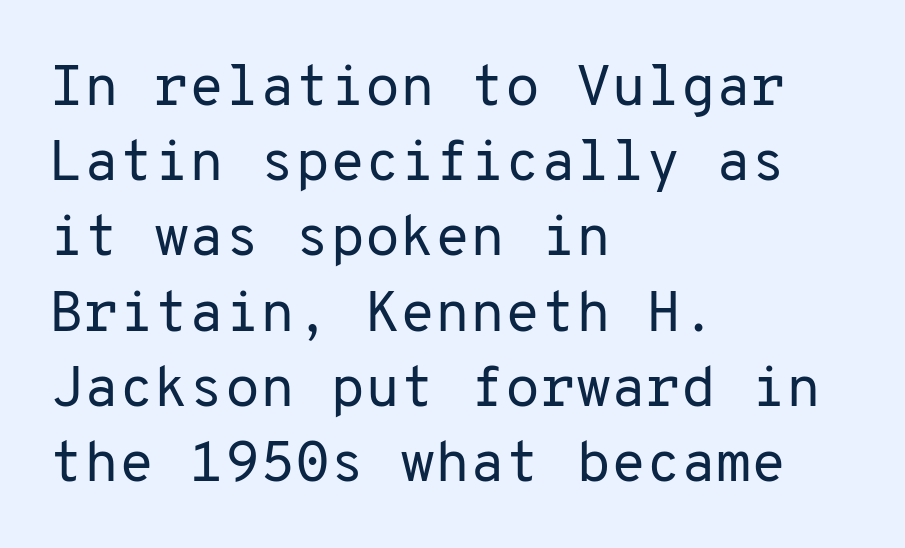
{"serif": "no", "italic": "no", "bold": "no", "weight": "regular", "width": "normal", "stroke_contrast": "low", "x_height": "medium", "monospaced": "yes", "underline": "no", "align": "left", "line_spacing": "normal", "line_spacing_ratio": 1.32, "letter_spacing": "normal", "letter_spacing_em": 0.0, "glyph_px": 57}
